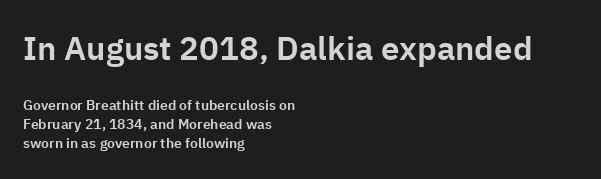
Q: Is the text italic (slanted)? A: No, it is upright.
Q: Is the typeface a serif or a sans-serif typeface? A: Sans-serif.
Q: Is the text underlined? A: No.
Q: How is the paragraph aligned? A: Left-aligned.
Q: Is the spacing between letters normal or unusually wide? A: Normal.
Q: Is the spacing between lines tight, normal or loose? A: Normal.
Q: Which block of text is set in a larger size, the first (top) or the second (bottom)? A: The first (top) one.
Q: Width (condensed, normal, or wide)? A: Normal.
Q: Stroke contrast? A: Low.
Q: x-height? A: Medium.
Q: Monospaced? A: No.
